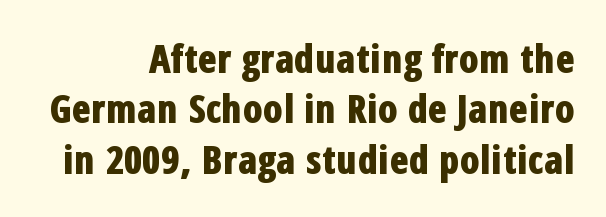
The space between consecutive lines is moderate. The rag falls on the left side of this text block. Unmarked baselines from the first word to the last. Note the varied advance widths — an 'i' is clearly narrower than an 'm'.
